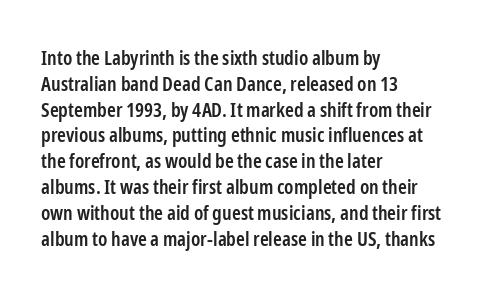
This is the in-between weight designers call semibold or demi. The passage is arranged the way most books set body copy — flush left. No word sits above an underline. Normally led — the rows are evenly, conventionally spaced. Observe the ordinary spacing: letters are neighbours, not strangers. The type sits square on the baseline with zero lean.
